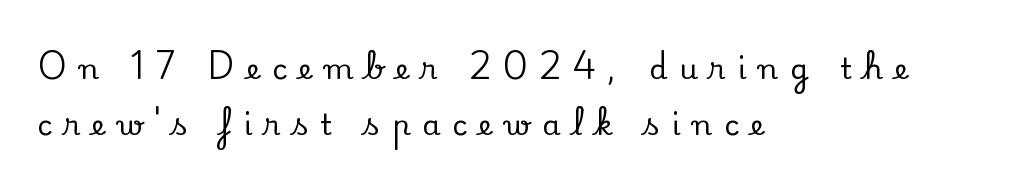
Q: Is the text italic (slanted)? A: No, it is upright.
Q: Is the text underlined? A: No.
Q: How is the paragraph aligned? A: Left-aligned.
Q: Is the spacing between letters normal or unusually wide? A: Unusually wide.
Q: Is the spacing between lines tight, normal or loose? A: Loose.
Q: Width (condensed, normal, or wide)? A: Normal.
Q: Stroke contrast? A: Low.
Q: x-height? A: Small.
Q: Monospaced? A: No.
